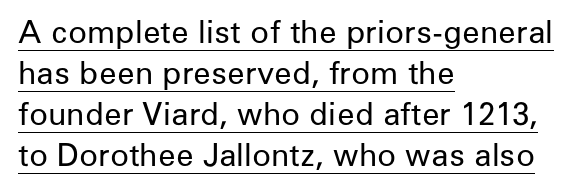
You can tell from the bare stems that sans-serif type was used. Each letter keeps its own natural width here, so spacing adapts to shape. The letterforms sit at book weight or below. The typesetter has applied underlining to the passage shown.
